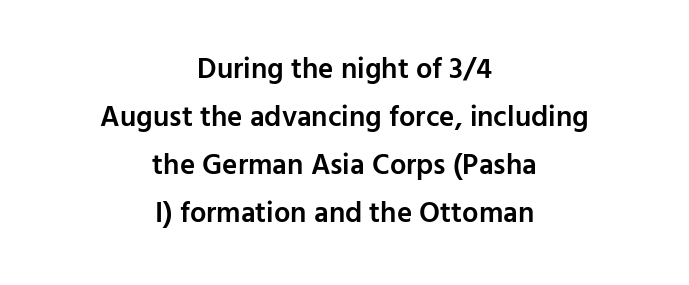
The image shows 29 px semibold sans-serif type, upright; set centered, normal line spacing (1.65x), normal letter spacing, not underlined; low stroke contrast and a medium x-height.
